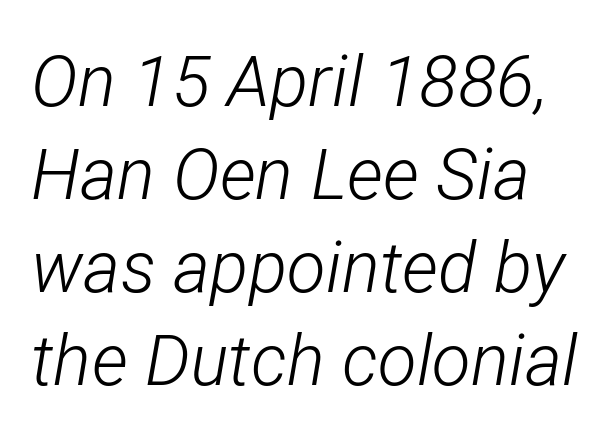
Stems and bowls with no extra thickness — not bold. Is the type slanted? Yes — the strokes lean at a clear angle. The area under the type is left untouched. Here the designer chose a conventional face with non-uniform glyph widths.
